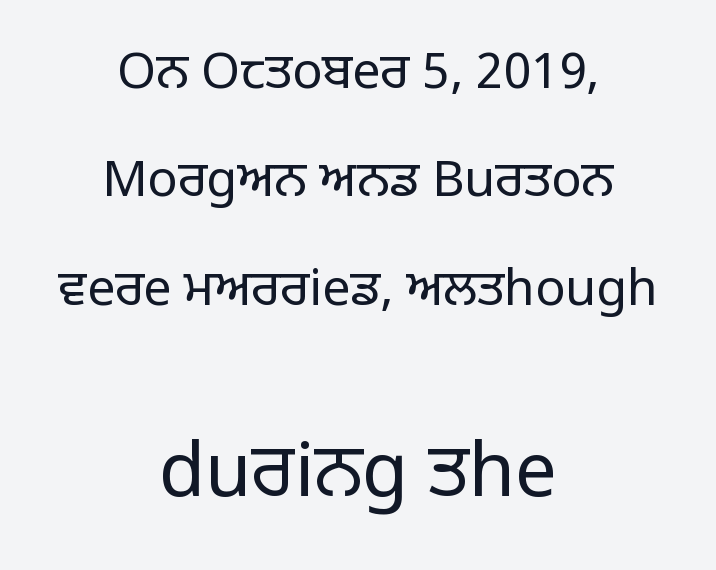
Q: Is the text bold? A: No.
Q: Is the text italic (slanted)? A: No, it is upright.
Q: Is the typeface a serif or a sans-serif typeface? A: Sans-serif.
Q: Is the text underlined? A: No.
Q: How is the paragraph aligned? A: Centered.
Q: Is the spacing between letters normal or unusually wide? A: Normal.
Q: Is the spacing between lines tight, normal or loose? A: Loose.
Q: Which block of text is set in a larger size, the first (top) or the second (bottom)? A: The second (bottom) one.
Q: Width (condensed, normal, or wide)? A: Normal.
Q: Stroke contrast? A: Low.
Q: x-height? A: Large.
Q: Monospaced? A: No.
